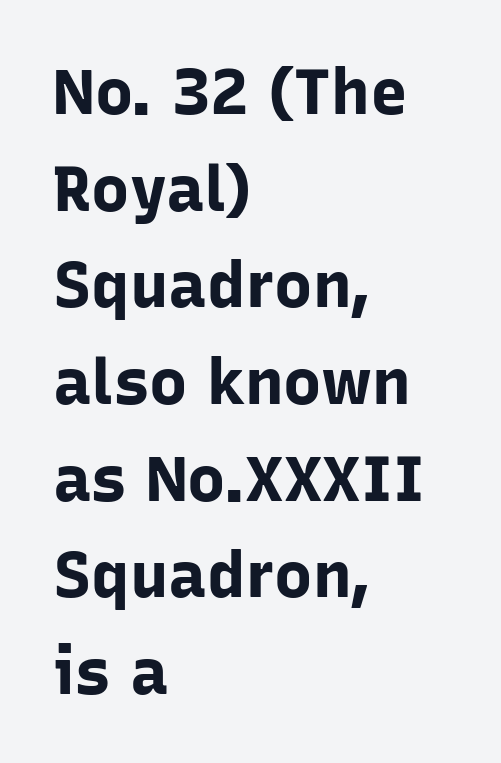
The image shows 64 px bold sans-serif type, upright; set left-aligned, normal line spacing (1.51x), normal letter spacing, not underlined; low stroke contrast and a medium x-height.
